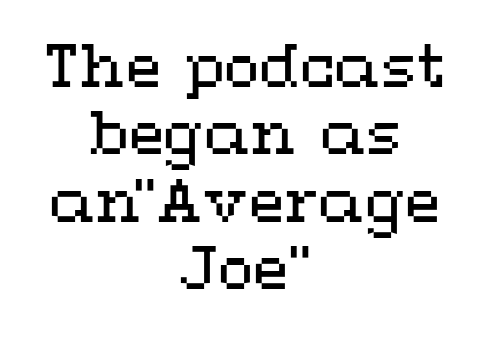
The image shows 58 px regular-weight, wide type, upright; set centered, line spacing 1.16x, normal letter spacing, not underlined; medium stroke contrast and a medium x-height.
